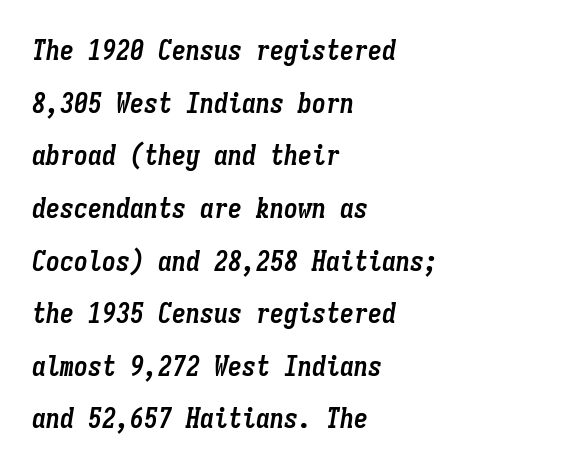
Notice how the stems are inclined rather than vertical — that's the hallmark of italics. Spacing verdict: monospaced, one width for all characters. Compared with an ordinary text face, these strokes are far heavier — a full bold. You could call the tracking neutral — neither tight nor loose.
